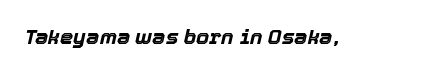
Underlining? Definitely not there. The glyphs have the mass of a bold cut. Is the letter spacing exaggerated? No — it looks like the ordinary default. Slant detected: the letters are inclined.
